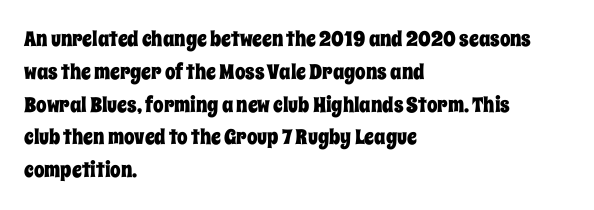
{"italic": "no", "underline": "no", "align": "left", "line_spacing": "normal", "line_spacing_ratio": 1.56, "letter_spacing": "normal", "letter_spacing_em": 0.0, "glyph_px": 21}
